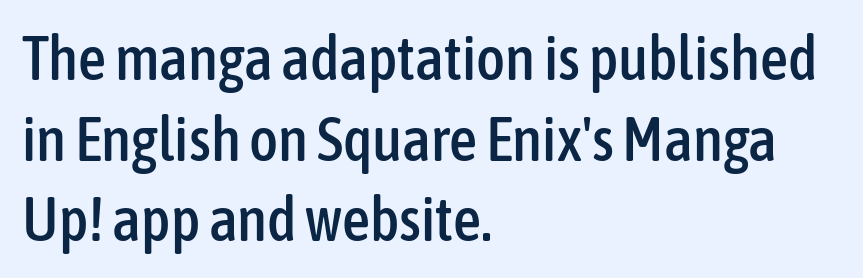
The type sits square on the baseline with zero lean. Each letter's strokes conclude bluntly, with no projecting serifs. Default kerning and tracking; the words read as compact shapes. The leading is moderate, giving the passage an even texture.
